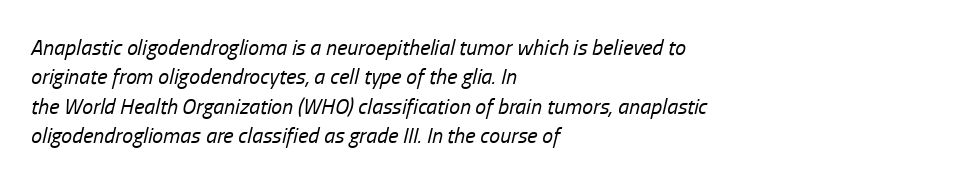
Q: Is the text bold? A: No.
Q: Is the text italic (slanted)? A: Yes, it leans right by about 13 degrees.
Q: Is the text underlined? A: No.
Q: How is the paragraph aligned? A: Left-aligned.
Q: Is the spacing between letters normal or unusually wide? A: Normal.
Q: Is the spacing between lines tight, normal or loose? A: Normal.
